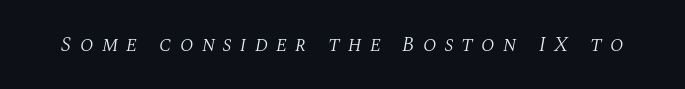
Q: Is the text bold? A: No.
Q: Is the text italic (slanted)? A: Yes, it leans right by about 10 degrees.
Q: Is the text underlined? A: No.
Q: Is the spacing between letters normal or unusually wide? A: Unusually wide.
